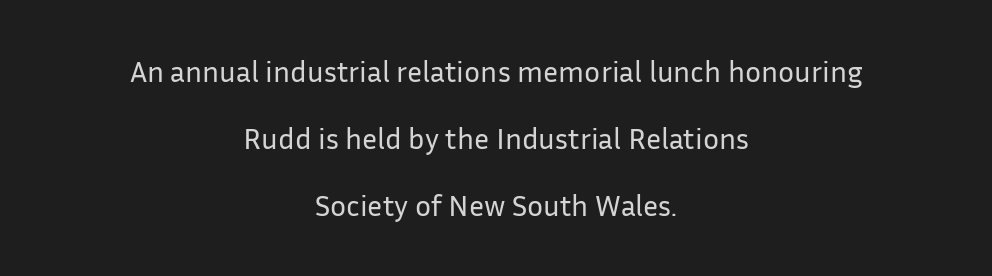
{"serif": "no", "italic": "no", "bold": "no", "weight": "regular", "width": "normal", "stroke_contrast": "low", "x_height": "medium", "monospaced": "no", "underline": "no", "align": "center", "line_spacing": "loose", "line_spacing_ratio": 2.24, "letter_spacing": "normal", "letter_spacing_em": 0.0, "glyph_px": 30}
